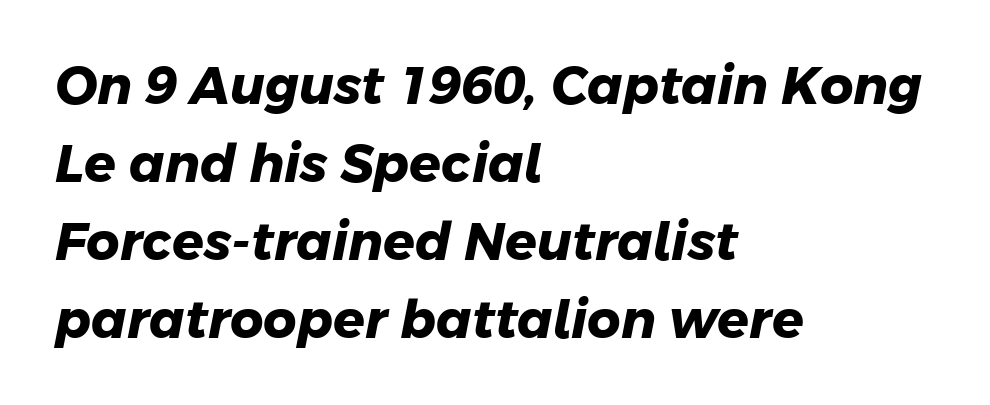
The image shows 52 px heavy sans-serif type; set left-aligned, normal line spacing (1.5x), normal letter spacing, not underlined; low stroke contrast and a medium x-height.
